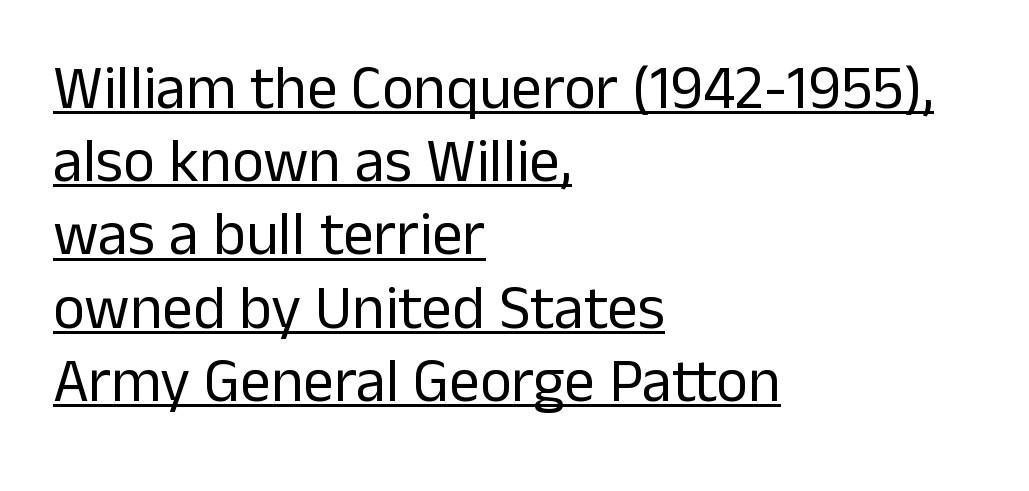
The font family rendered here belongs to the sans-serif group. Casual observation: everything's shoved over to the left. The characters are drawn with everyday or finer stroke widths. Emphasis is given by a line drawn under the lettering. What stands out about the letter spacing? Nothing — it is the standard amount.
